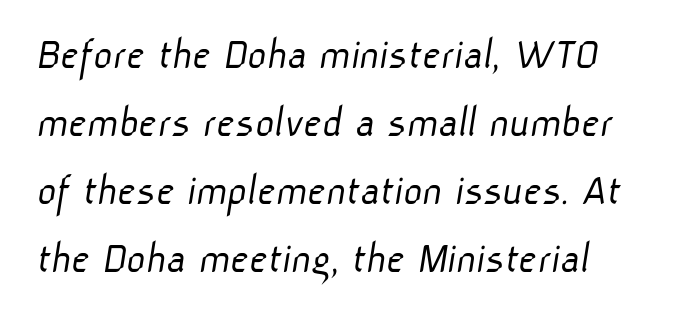
Does the type have serifs? No, each stem ends abruptly. The leading is moderate, giving the passage an even texture. The letters advance in unequal steps, a hallmark of proportional type. This is not heavy type; no bold has been used. You could call the tracking neutral — neither tight nor loose.
